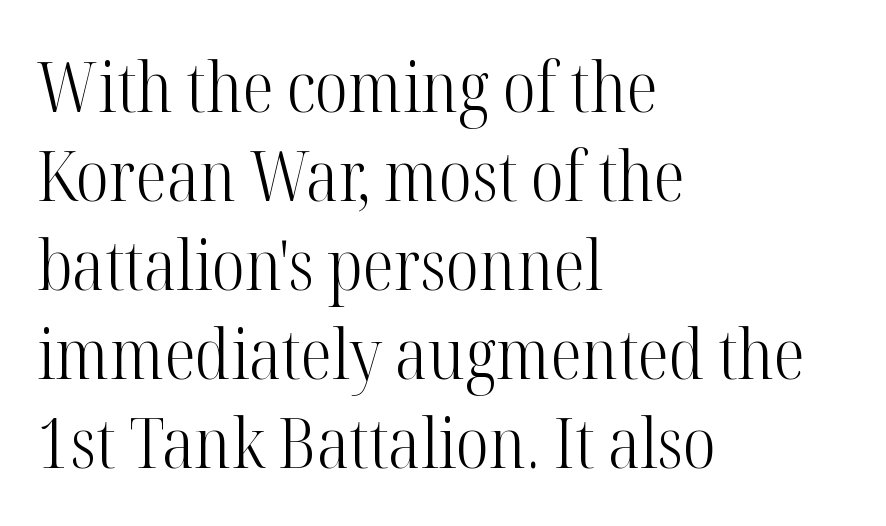
Q: Is the text bold? A: No.
Q: Is the text italic (slanted)? A: No, it is upright.
Q: Is the typeface a serif or a sans-serif typeface? A: Serif.
Q: Is the text underlined? A: No.
Q: How is the paragraph aligned? A: Left-aligned.
Q: Is the spacing between letters normal or unusually wide? A: Normal.
Q: Is the spacing between lines tight, normal or loose? A: Normal.
Q: Width (condensed, normal, or wide)? A: Condensed.
Q: Stroke contrast? A: High.
Q: x-height? A: Medium.
Q: Monospaced? A: No.
